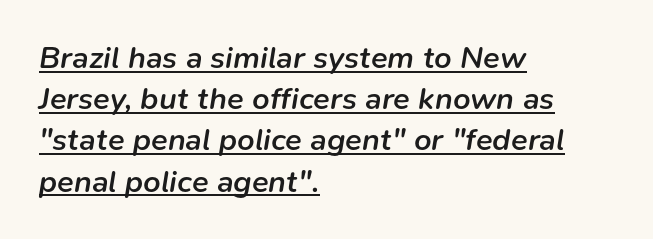
Q: Is the text bold? A: Semi-bold.
Q: Is the text italic (slanted)? A: Yes, it leans right by about 9 degrees.
Q: Is the text underlined? A: Yes.
Q: How is the paragraph aligned? A: Left-aligned.
Q: Is the spacing between letters normal or unusually wide? A: Normal.
Q: Is the spacing between lines tight, normal or loose? A: Normal.
Q: Width (condensed, normal, or wide)? A: Normal.
Q: Stroke contrast? A: Low.
Q: x-height? A: Medium.
Q: Monospaced? A: No.
